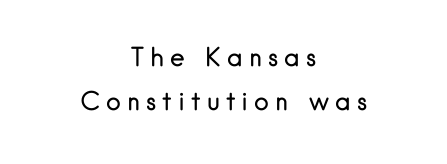
{"italic": "no", "bold": "no", "underline": "no", "align": "center", "line_spacing_ratio": 1.78, "letter_spacing": "wide", "letter_spacing_em": 0.24, "glyph_px": 25}
